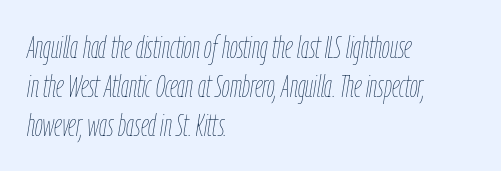
Tall strokes in this sample are angled rather than plumb. No letter is thick-stroked: the sample isn't bold. Whoever set this chose a conventional vertical rhythm. Just letters on the line, the space beneath them empty. If you drew a ruler down the left edge, every line would touch it.
